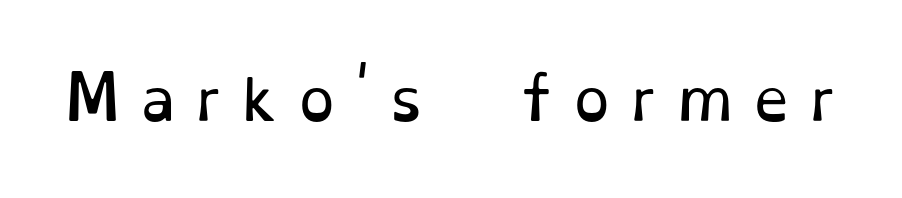
The image shows 58 px regular-weight type, upright; set unusually wide letter spacing (+0.34 em), not underlined; low stroke contrast and a small x-height.
